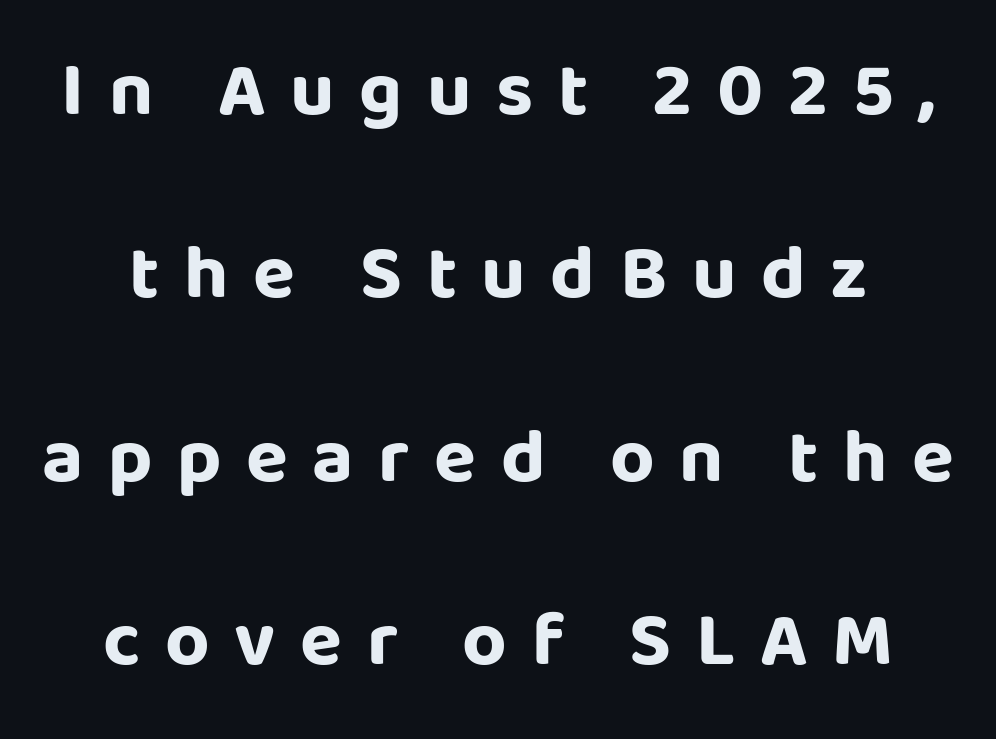
The image shows 77 px bold sans-serif type, upright; set centered, loose line spacing (2.38x), unusually wide letter spacing (+0.32 em), not underlined; low stroke contrast and a large x-height.
